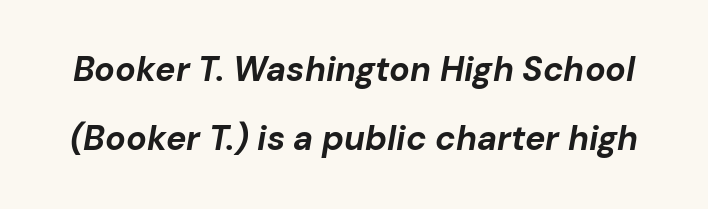
The image shows 34 px bold type, italic (leaning right); set loose line spacing (2.04x), normal letter spacing, not underlined; low stroke contrast and a medium x-height.
